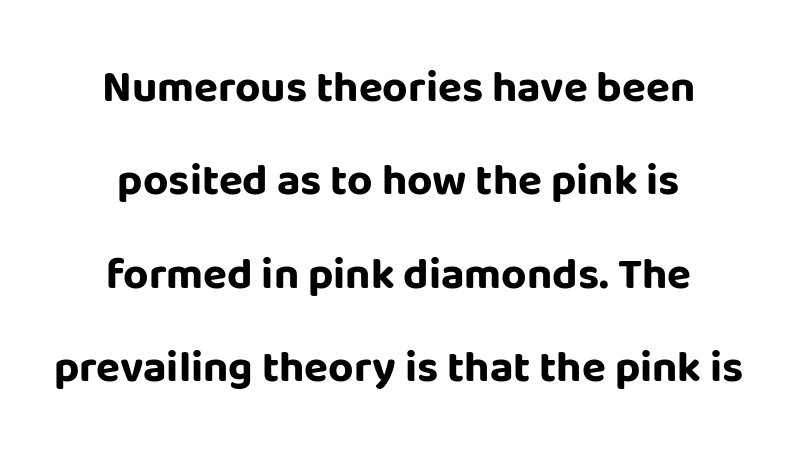
The image shows 44 px bold sans-serif type, upright; set centered, loose line spacing (2.12x), normal letter spacing, not underlined; low stroke contrast and a large x-height.
